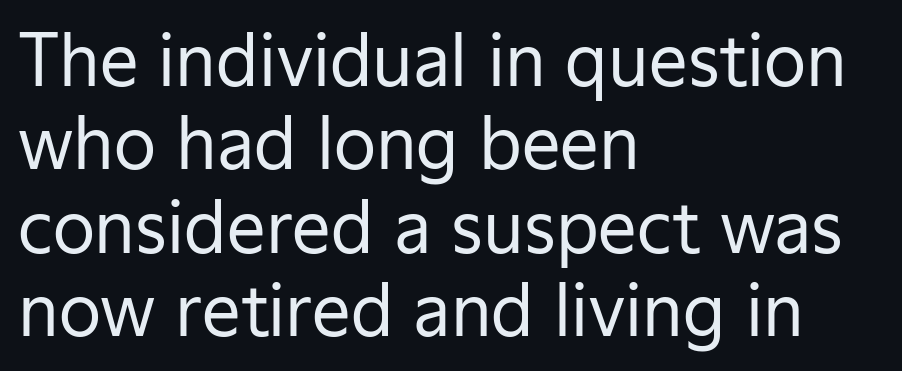
The image shows 69 px regular-weight sans-serif type, upright; set left-aligned, line spacing 1.21x, normal letter spacing, not underlined; low stroke contrast and a medium x-height.
